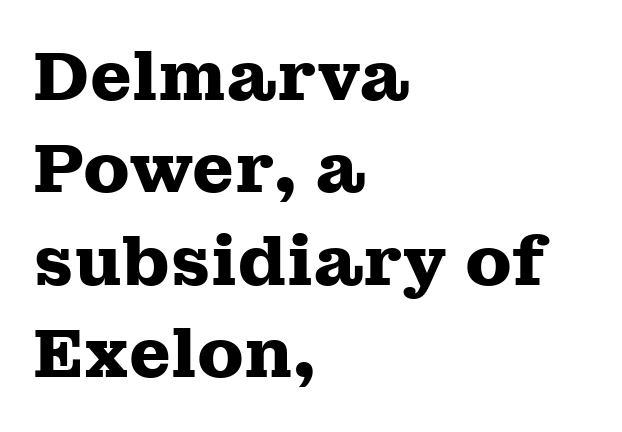
Q: Is the text bold? A: Yes.
Q: Is the text italic (slanted)? A: No, it is upright.
Q: Is the typeface a serif or a sans-serif typeface? A: Serif.
Q: Is the text underlined? A: No.
Q: How is the paragraph aligned? A: Left-aligned.
Q: Is the spacing between letters normal or unusually wide? A: Normal.
Q: Is the spacing between lines tight, normal or loose? A: Normal.
Q: Width (condensed, normal, or wide)? A: Wide.
Q: Stroke contrast? A: Medium.
Q: x-height? A: Medium.
Q: Monospaced? A: No.
